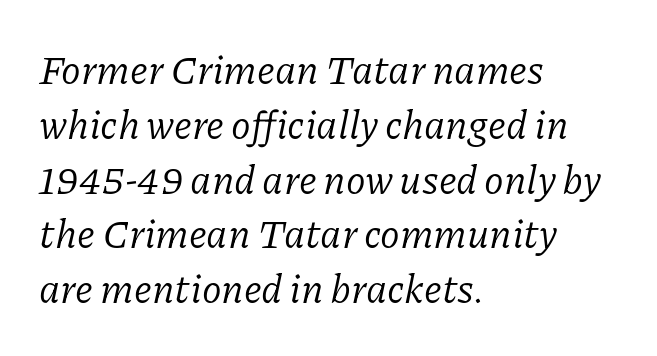
Q: Is the text bold? A: No.
Q: Is the text italic (slanted)? A: Yes, it leans right by about 11 degrees.
Q: Is the typeface a serif or a sans-serif typeface? A: Serif.
Q: Is the text underlined? A: No.
Q: How is the paragraph aligned? A: Left-aligned.
Q: Is the spacing between letters normal or unusually wide? A: Normal.
Q: Is the spacing between lines tight, normal or loose? A: Normal.
Q: Width (condensed, normal, or wide)? A: Normal.
Q: Stroke contrast? A: Low.
Q: x-height? A: Medium.
Q: Monospaced? A: No.
